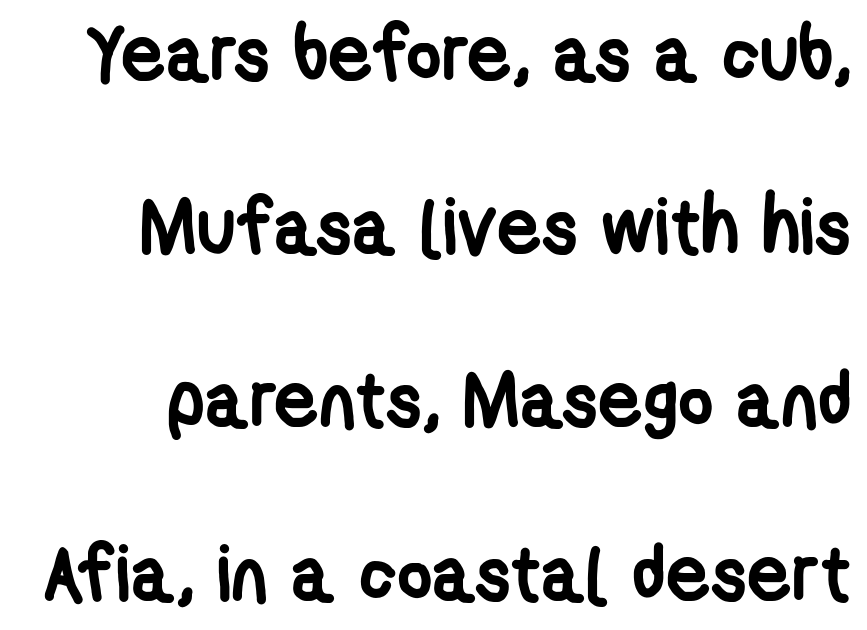
The image shows 77 px semibold, condensed sans-serif type; set loose line spacing (2.25x), normal letter spacing, not underlined; low stroke contrast and a medium x-height.
